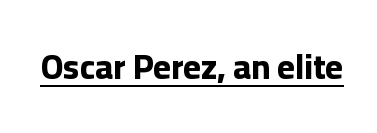
Q: Is the text bold? A: Yes.
Q: Is the text italic (slanted)? A: No, it is upright.
Q: Is the typeface a serif or a sans-serif typeface? A: Sans-serif.
Q: Is the text underlined? A: Yes.
Q: Is the spacing between letters normal or unusually wide? A: Normal.
Q: Width (condensed, normal, or wide)? A: Normal.
Q: Stroke contrast? A: Low.
Q: x-height? A: Medium.
Q: Monospaced? A: No.
